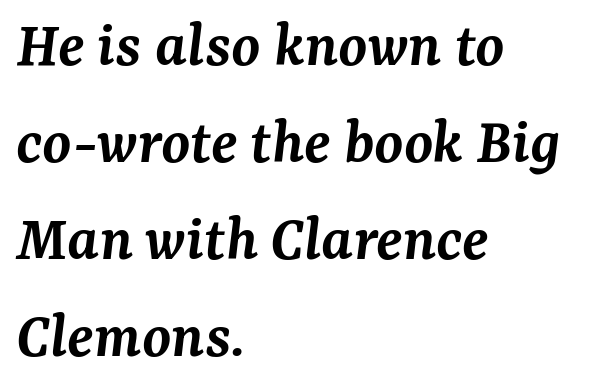
The image shows 66 px semibold serif type, italic (leaning right); set left-aligned, normal line spacing (1.47x), normal letter spacing, not underlined; medium stroke contrast and a medium x-height.
